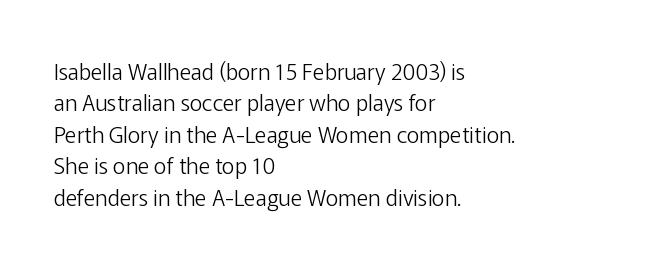
{"italic": "no", "bold": "no", "underline": "no", "align": "left", "line_spacing": "normal", "line_spacing_ratio": 1.43, "letter_spacing": "normal", "letter_spacing_em": 0.0, "glyph_px": 22}
